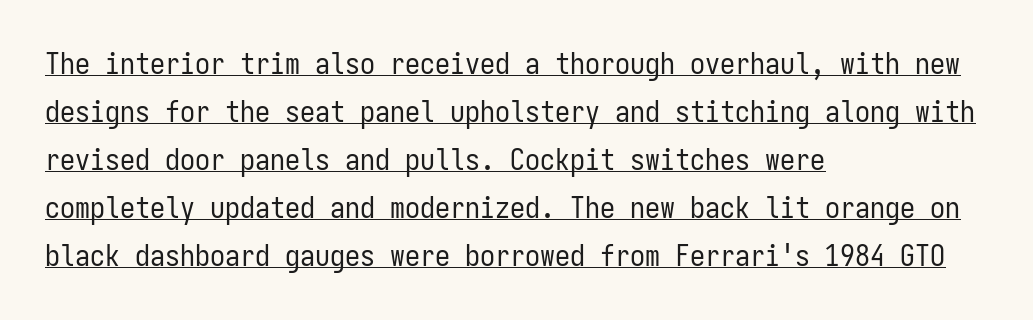
Characters remain perfectly vertical along every line. Letter spacing: default. Interline gaps are of average width in this sample. Reading down the block, your eye returns to a fixed left position each line. A sans-serif font was chosen for this passage.
